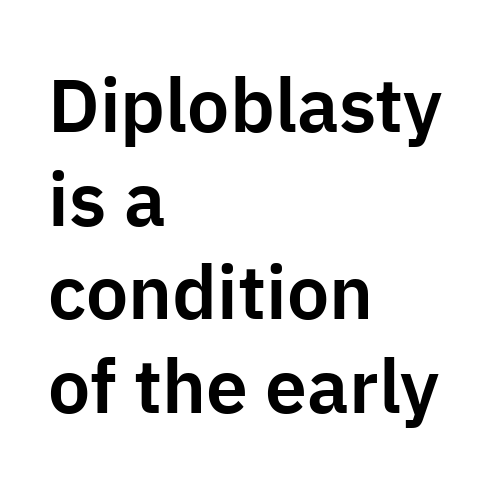
The image shows 75 px sans-serif type, upright; set left-aligned, normal line spacing (1.25x), normal letter spacing, not underlined; low stroke contrast and a medium x-height.
